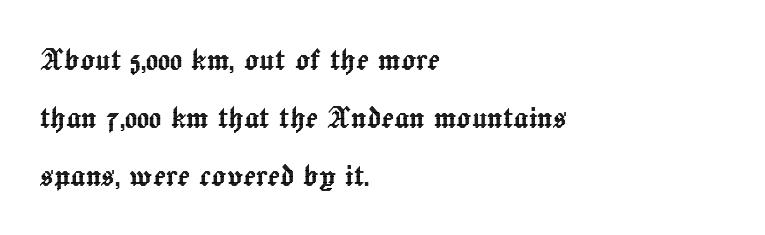
The image shows 37 px text type, upright; set left-aligned, normal line spacing (1.57x), normal letter spacing, not underlined; a medium x-height.
